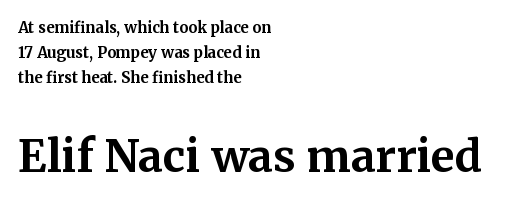
Q: Is the text bold? A: Yes.
Q: Is the text italic (slanted)? A: No, it is upright.
Q: Is the typeface a serif or a sans-serif typeface? A: Serif.
Q: Is the text underlined? A: No.
Q: How is the paragraph aligned? A: Left-aligned.
Q: Is the spacing between letters normal or unusually wide? A: Normal.
Q: Is the spacing between lines tight, normal or loose? A: Normal.
Q: Which block of text is set in a larger size, the first (top) or the second (bottom)? A: The second (bottom) one.
Q: Width (condensed, normal, or wide)? A: Normal.
Q: Stroke contrast? A: Medium.
Q: x-height? A: Medium.
Q: Monospaced? A: No.
